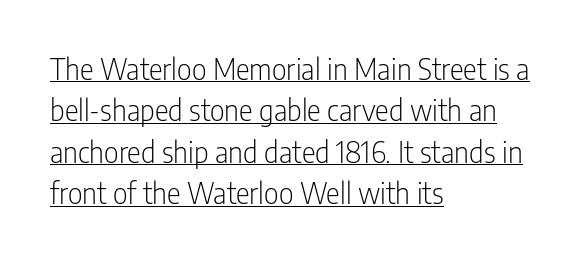
Somebody hit Ctrl+U on this one — the words are underlined. Classification — sans serif. Nope, not italic — everything's standing straight. Compared with typical paragraphs, the rows here are spaced about the same. The letters advance in unequal steps, a hallmark of proportional type. The typesetting does not lean heavy: it is not bold.
